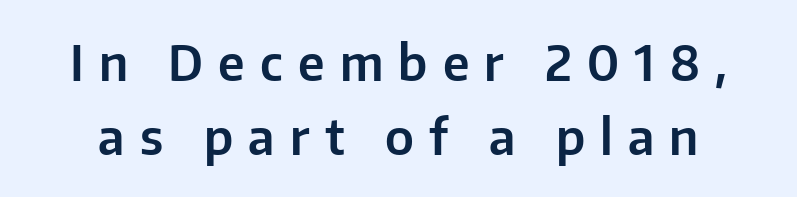
{"serif": "no", "italic": "no", "width": "normal", "stroke_contrast": "low", "x_height": "medium", "monospaced": "no", "underline": "no", "line_spacing": "normal", "line_spacing_ratio": 1.52, "letter_spacing": "wide", "letter_spacing_em": 0.31, "glyph_px": 49}
